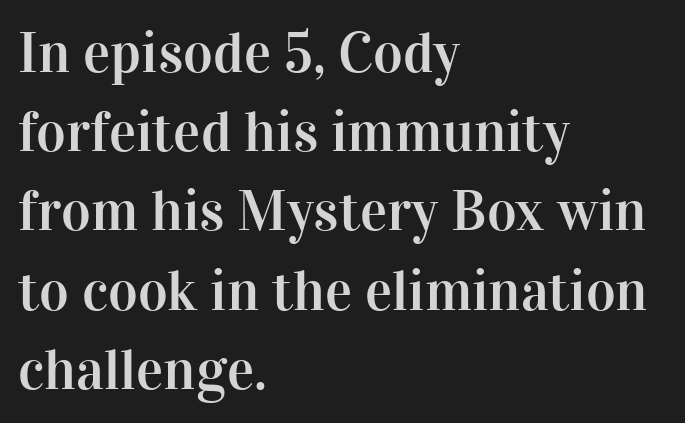
Q: Is the text italic (slanted)? A: No, it is upright.
Q: Is the typeface a serif or a sans-serif typeface? A: Serif.
Q: Is the text underlined? A: No.
Q: How is the paragraph aligned? A: Left-aligned.
Q: Is the spacing between letters normal or unusually wide? A: Normal.
Q: Is the spacing between lines tight, normal or loose? A: Normal.
Q: Width (condensed, normal, or wide)? A: Normal.
Q: Stroke contrast? A: High.
Q: x-height? A: Medium.
Q: Monospaced? A: No.
